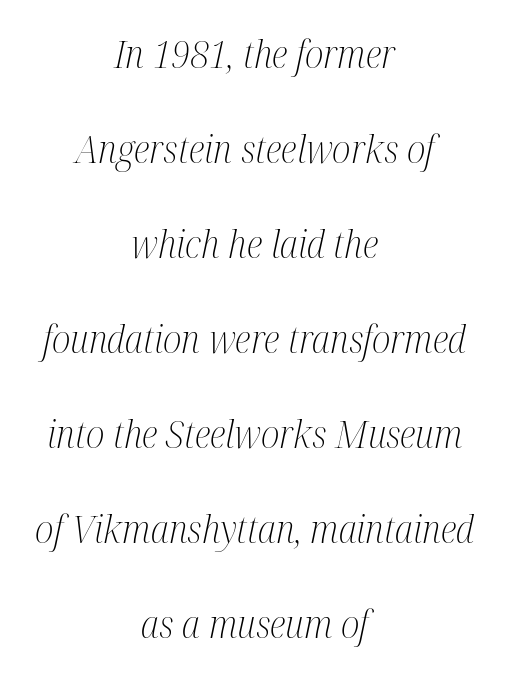
The image shows 38 px light, condensed serif type, italic (leaning right); set centered, loose line spacing (2.5x), normal letter spacing, not underlined; medium stroke contrast and a medium x-height.
